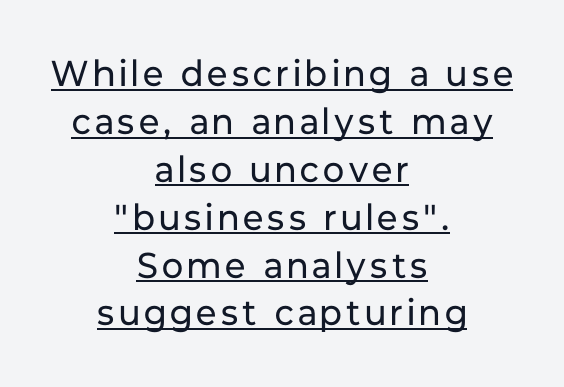
The image shows 36 px regular-weight sans-serif type, upright; set centered, normal line spacing (1.33x), underlined; low stroke contrast and a medium x-height.
